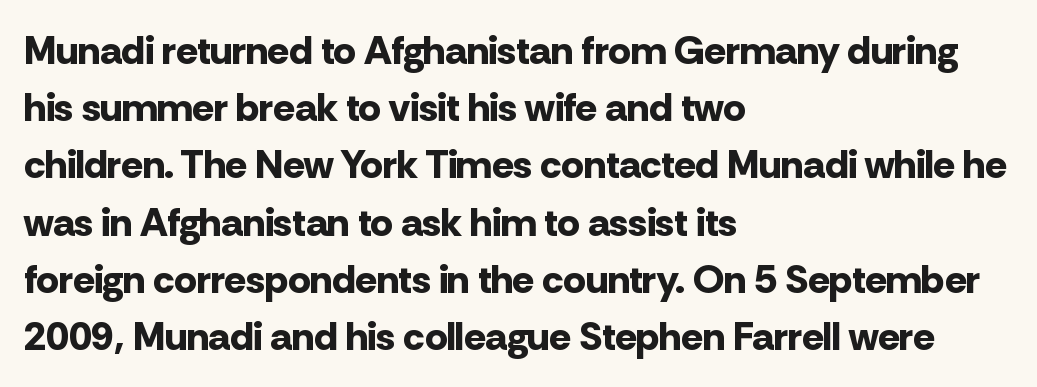
The font's upright variant was chosen for this text. The rendering anchors every line to the left-hand side. The face used here is a sans, in the tradition of grotesques and geometrics. The passage shown is typed in a proportional face where columns would drift.
